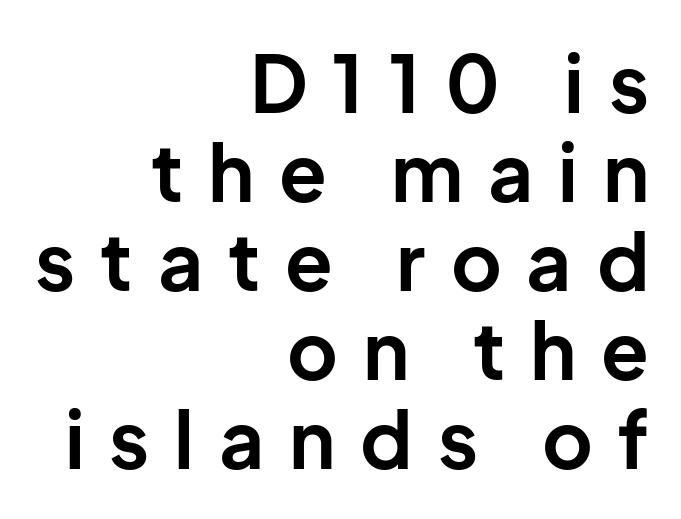
The image shows 78 px bold sans-serif type, upright; set right-aligned, tight line spacing (1.14x), unusually wide letter spacing (+0.32 em), not underlined; low stroke contrast and a medium x-height.
